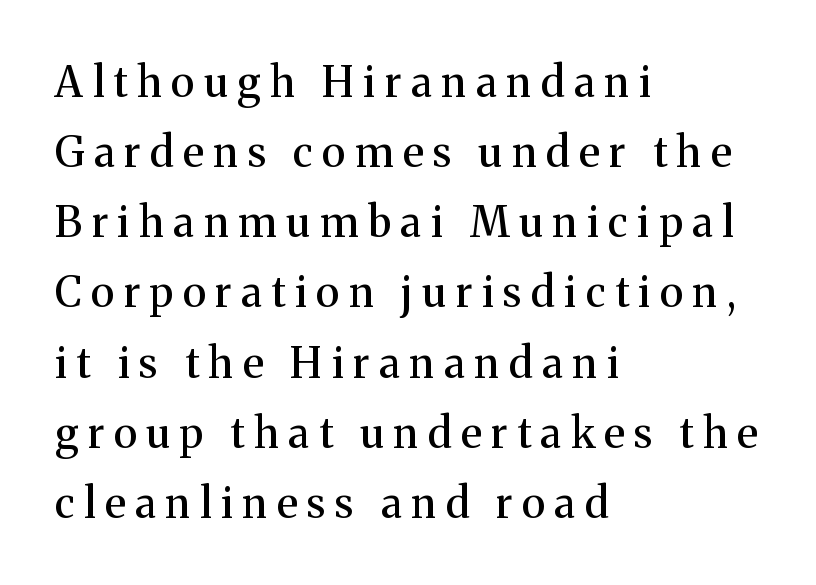
Q: Is the text italic (slanted)? A: No, it is upright.
Q: Is the typeface a serif or a sans-serif typeface? A: Serif.
Q: Is the text underlined? A: No.
Q: How is the paragraph aligned? A: Left-aligned.
Q: Is the spacing between letters normal or unusually wide? A: Unusually wide.
Q: Is the spacing between lines tight, normal or loose? A: Normal.
Q: Width (condensed, normal, or wide)? A: Normal.
Q: Stroke contrast? A: Medium.
Q: x-height? A: Medium.
Q: Monospaced? A: No.
